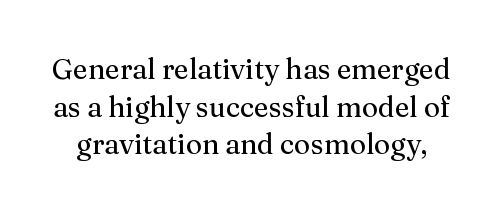
The face used here is proportionally spaced, like ordinary book or web type. Bold? No — there's no thickening of the strokes. The rendering keeps characters at their native spacing. Only glyphs here, with clear space below each row.
